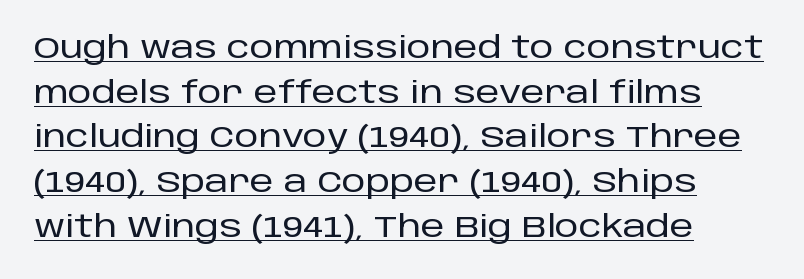
{"serif": "no", "italic": "no", "width": "normal", "stroke_contrast": "low", "x_height": "large", "monospaced": "no", "underline": "yes", "align": "left", "line_spacing": "normal", "line_spacing_ratio": 1.49, "letter_spacing": "normal", "letter_spacing_em": 0.0, "glyph_px": 30}
